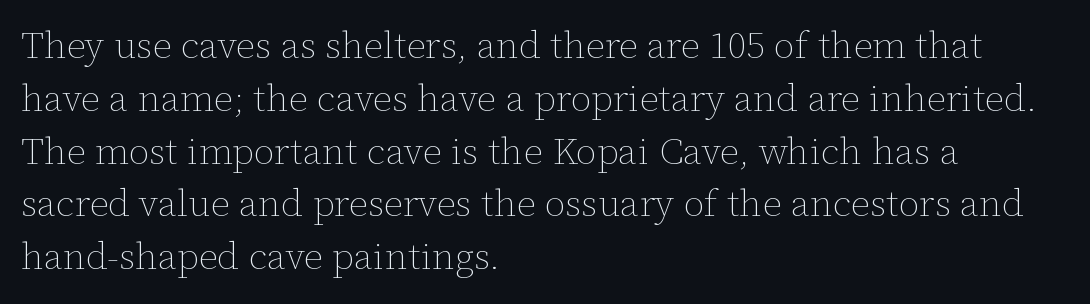
{"italic": "no", "bold": "no", "weight": "thin", "width": "normal", "stroke_contrast": "low", "x_height": "medium", "monospaced": "no", "underline": "no", "align": "left", "line_spacing": "normal", "line_spacing_ratio": 1.39, "letter_spacing": "normal", "letter_spacing_em": 0.0, "glyph_px": 38}
